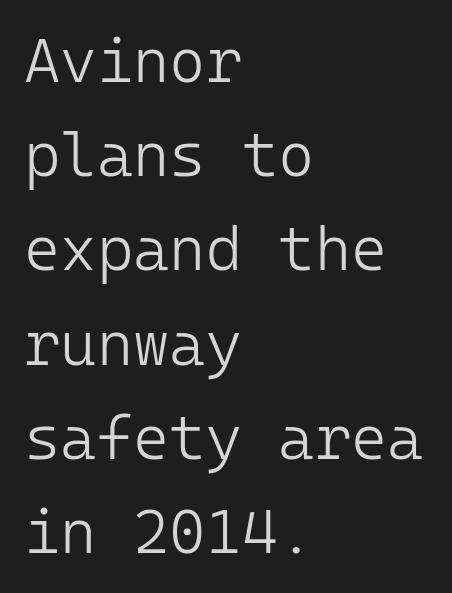
Q: Is the text bold? A: No.
Q: Is the text italic (slanted)? A: No, it is upright.
Q: Is the typeface a serif or a sans-serif typeface? A: Sans-serif.
Q: Is the text underlined? A: No.
Q: How is the paragraph aligned? A: Left-aligned.
Q: Is the spacing between letters normal or unusually wide? A: Normal.
Q: Is the spacing between lines tight, normal or loose? A: Normal.
Q: Width (condensed, normal, or wide)? A: Normal.
Q: Stroke contrast? A: Low.
Q: x-height? A: Medium.
